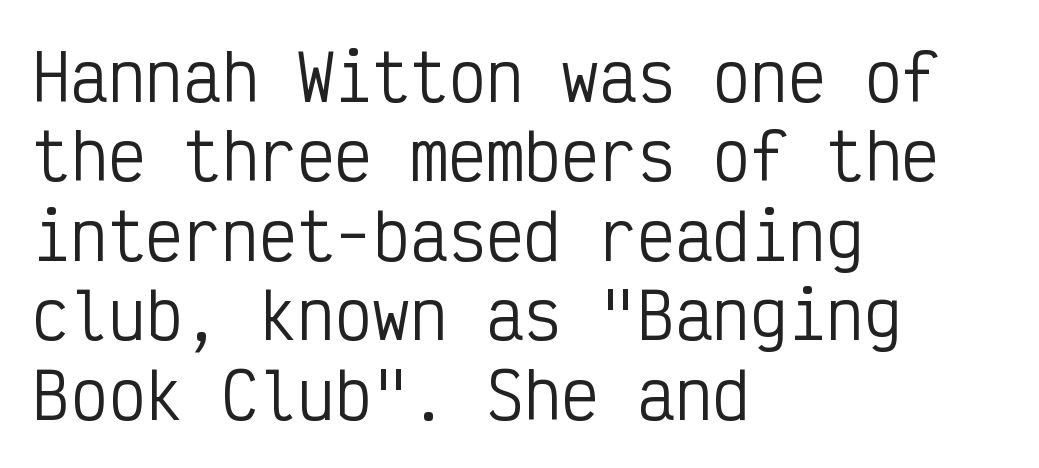
{"serif": "no", "italic": "no", "bold": "no", "weight": "regular", "width": "condensed", "stroke_contrast": "low", "x_height": "medium", "monospaced": "yes", "underline": "no", "align": "left", "line_spacing": "normal", "line_spacing_ratio": 1.26, "letter_spacing": "normal", "letter_spacing_em": 0.0, "glyph_px": 63}
